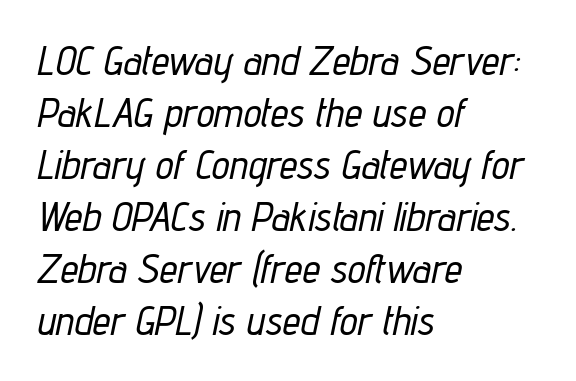
Underline: absent. The specimen reads as italic at a glance. This rendering uses left alignment, leaving the right contour irregular. Here the designer chose a conventional face with non-uniform glyph widths.
